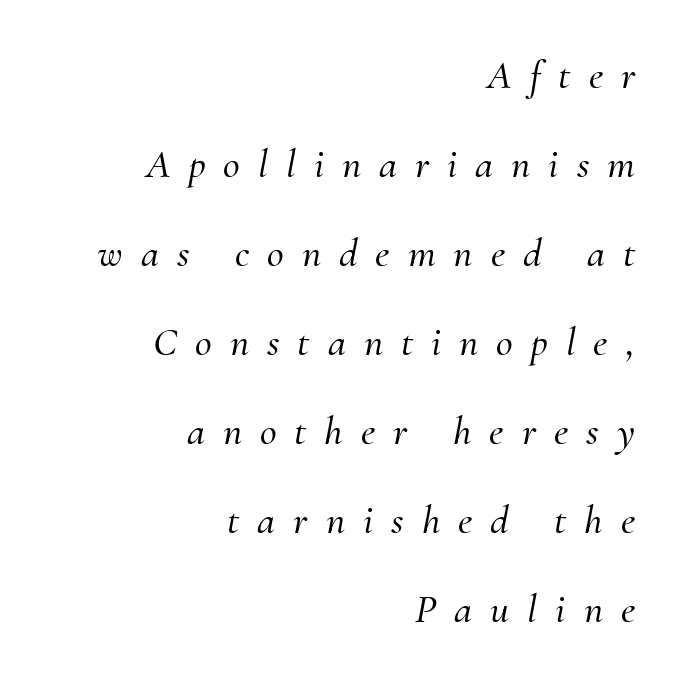
The image shows 41 px serif type, italic (leaning right); set right-aligned, loose line spacing (2.17x), unusually wide letter spacing (+0.44 em), not underlined; medium stroke contrast and a small x-height.
